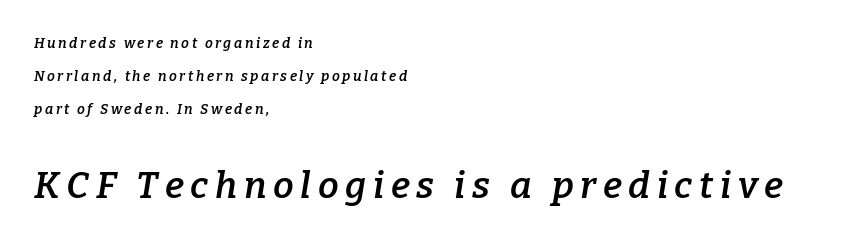
{"serif": "yes", "italic": "yes", "lean": "right", "slant_degrees": 9, "bold": "semi", "weight": "semibold", "width": "normal", "stroke_contrast": "low", "x_height": "medium", "monospaced": "no", "underline": "no", "align": "left", "line_spacing": "loose", "line_spacing_ratio": 2.37, "larger_block": "second", "size_ratio": 2.64, "glyph_px": 37}
